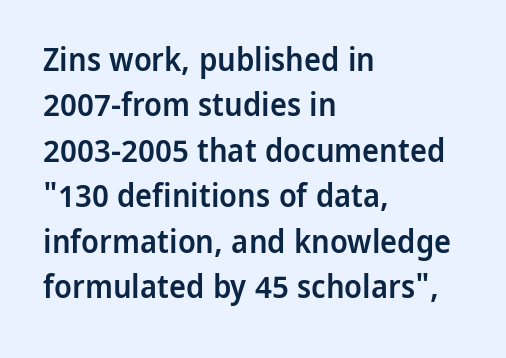
Q: Is the text bold? A: Semi-bold.
Q: Is the text italic (slanted)? A: No, it is upright.
Q: Is the typeface a serif or a sans-serif typeface? A: Sans-serif.
Q: Is the text underlined? A: No.
Q: How is the paragraph aligned? A: Left-aligned.
Q: Is the spacing between letters normal or unusually wide? A: Normal.
Q: Is the spacing between lines tight, normal or loose? A: Normal.
Q: Width (condensed, normal, or wide)? A: Normal.
Q: Stroke contrast? A: Low.
Q: x-height? A: Medium.
Q: Monospaced? A: No.
